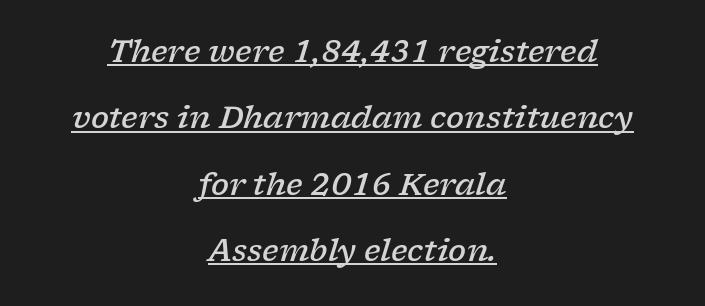
Does the lettering tilt? It does — this is italic. The letters are semibold — heavier than regular but short of a full bold. Loosely led — the rows are spread out. Does extra space separate the letters? No, they use regular spacing.
